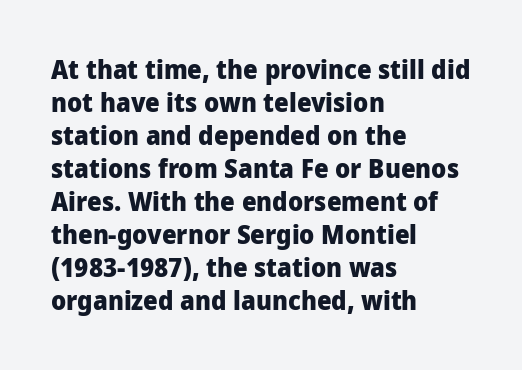
Q: Is the text bold? A: Yes.
Q: Is the text italic (slanted)? A: No, it is upright.
Q: Is the text underlined? A: No.
Q: How is the paragraph aligned? A: Left-aligned.
Q: Is the spacing between letters normal or unusually wide? A: Normal.
Q: Is the spacing between lines tight, normal or loose? A: Normal.
